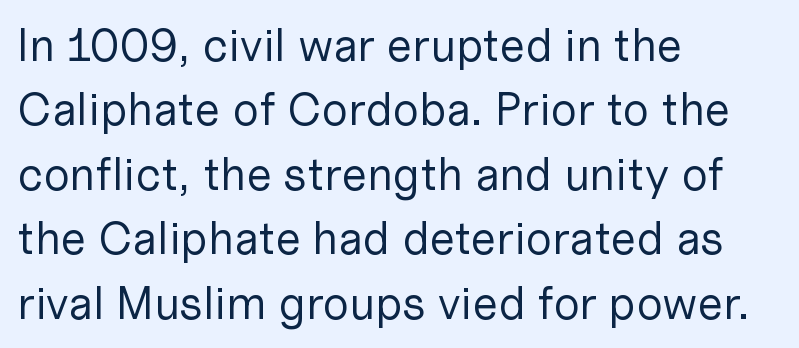
The image shows 46 px regular-weight sans-serif type, upright; set left-aligned, normal line spacing (1.4x), normal letter spacing, not underlined; low stroke contrast and a medium x-height.
